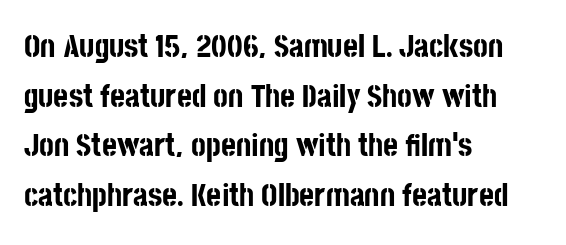
Q: Is the text bold? A: Yes.
Q: Is the text italic (slanted)? A: No, it is upright.
Q: Is the typeface a serif or a sans-serif typeface? A: Sans-serif.
Q: Is the text underlined? A: No.
Q: How is the paragraph aligned? A: Left-aligned.
Q: Is the spacing between letters normal or unusually wide? A: Normal.
Q: Is the spacing between lines tight, normal or loose? A: Normal.
Q: Width (condensed, normal, or wide)? A: Condensed.
Q: Stroke contrast? A: Low.
Q: x-height? A: Large.
Q: Monospaced? A: No.
